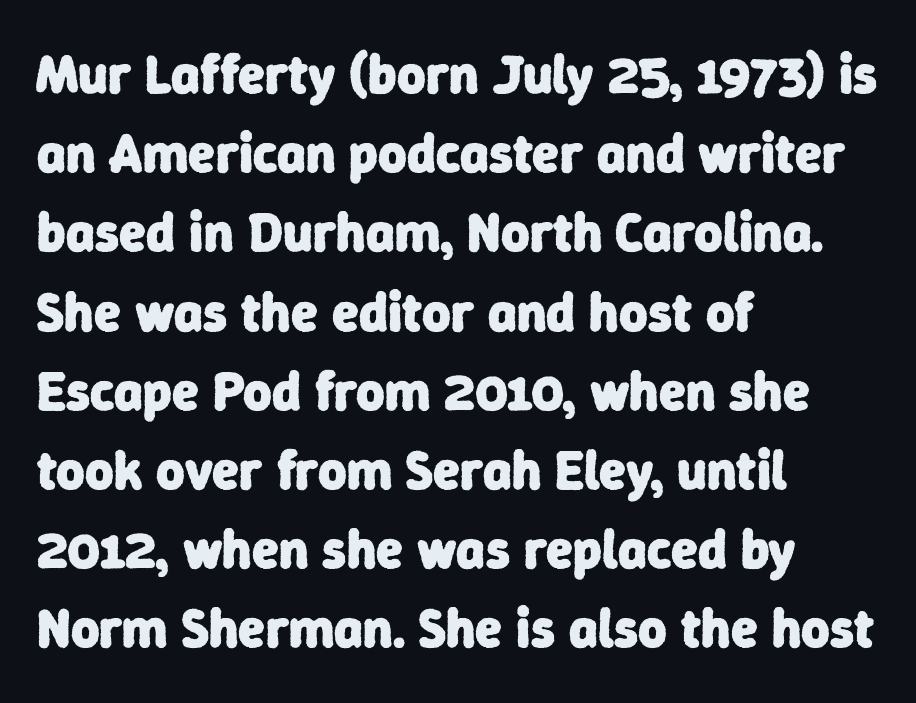
In terms of letterspacing, this is plain default setting. Is this a sans? Yes — the strokes have no serifs. The paragraph shown leans on its left margin. Each glyph is drawn with heavy, bold strokes. A bare baseline throughout the passage. The passage shown is typed in a proportional face where columns would drift.
